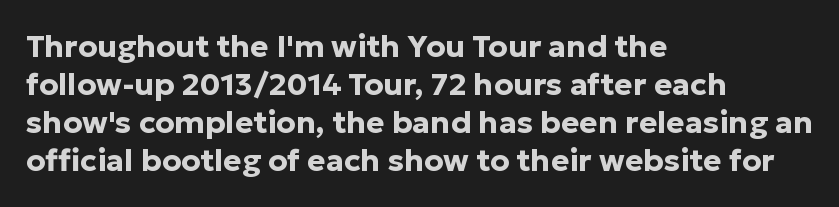
Q: Is the text bold? A: Yes.
Q: Is the text italic (slanted)? A: No, it is upright.
Q: Is the typeface a serif or a sans-serif typeface? A: Sans-serif.
Q: Is the text underlined? A: No.
Q: How is the paragraph aligned? A: Left-aligned.
Q: Is the spacing between letters normal or unusually wide? A: Normal.
Q: Width (condensed, normal, or wide)? A: Normal.
Q: Stroke contrast? A: Low.
Q: x-height? A: Medium.
Q: Monospaced? A: No.
